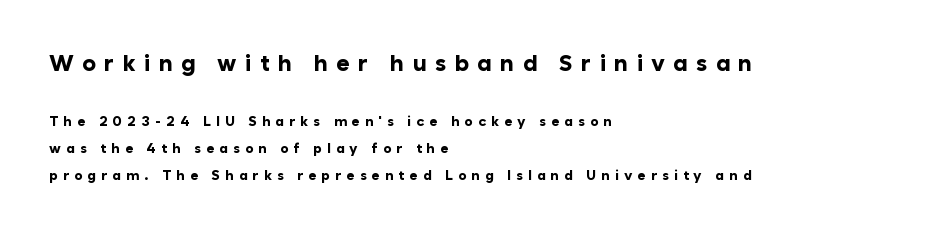
Look at the glyph heights: the upper group is clearly the bigger setting. All the whitespace from short lines collects on the right. Tall strokes in this sample are plumb rather than angled. Substantial extra tracking has been applied to these lines. The characters look thick and weighty, a clear bold.
